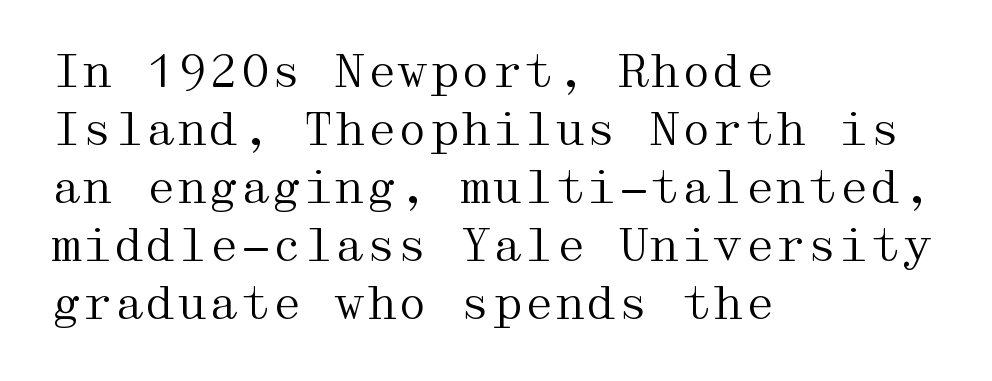
The image shows 45 px regular-weight, wide serif type, upright; set left-aligned, normal line spacing (1.29x), normal letter spacing, not underlined; medium stroke contrast and a medium x-height.
